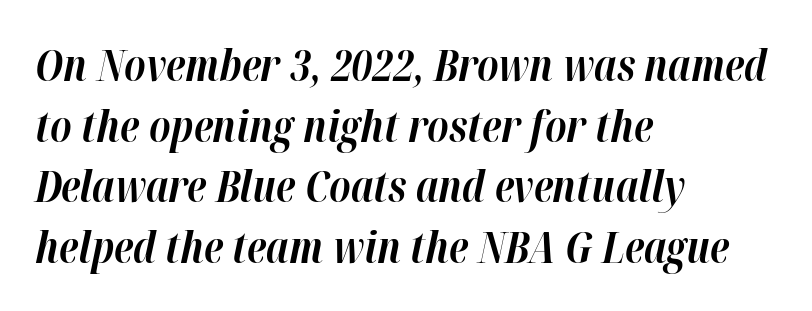
Q: Is the text bold? A: Yes.
Q: Is the text italic (slanted)? A: Yes, it leans right by about 12 degrees.
Q: Is the text underlined? A: No.
Q: How is the paragraph aligned? A: Left-aligned.
Q: Is the spacing between letters normal or unusually wide? A: Normal.
Q: Is the spacing between lines tight, normal or loose? A: Normal.
Q: Width (condensed, normal, or wide)? A: Normal.
Q: Stroke contrast? A: High.
Q: x-height? A: Medium.
Q: Monospaced? A: No.
